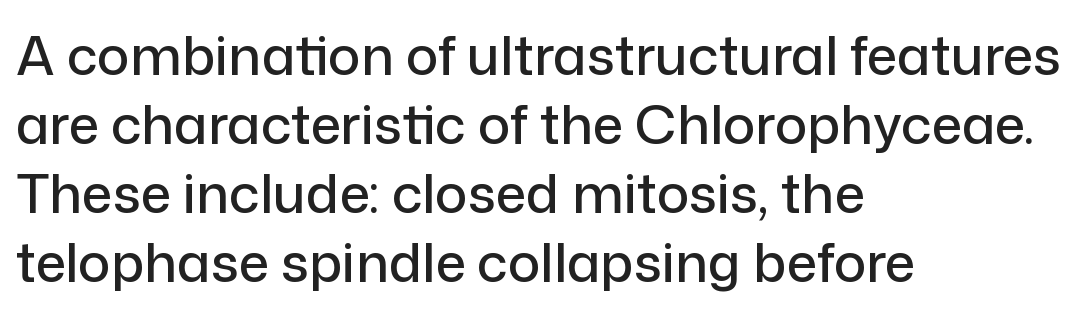
Q: Is the text italic (slanted)? A: No, it is upright.
Q: Is the typeface a serif or a sans-serif typeface? A: Sans-serif.
Q: Is the text underlined? A: No.
Q: How is the paragraph aligned? A: Left-aligned.
Q: Is the spacing between letters normal or unusually wide? A: Normal.
Q: Is the spacing between lines tight, normal or loose? A: Normal.
Q: Width (condensed, normal, or wide)? A: Normal.
Q: Stroke contrast? A: Low.
Q: x-height? A: Medium.
Q: Monospaced? A: No.
